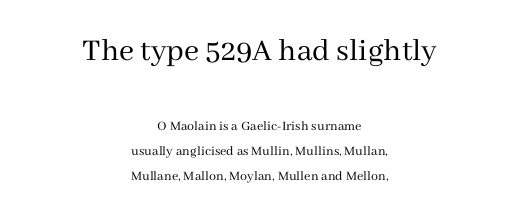
Q: Is the text bold? A: No.
Q: Is the text italic (slanted)? A: No, it is upright.
Q: Is the typeface a serif or a sans-serif typeface? A: Serif.
Q: Is the text underlined? A: No.
Q: How is the paragraph aligned? A: Centered.
Q: Is the spacing between letters normal or unusually wide? A: Normal.
Q: Which block of text is set in a larger size, the first (top) or the second (bottom)? A: The first (top) one.
Q: Width (condensed, normal, or wide)? A: Normal.
Q: Stroke contrast? A: Medium.
Q: x-height? A: Medium.
Q: Monospaced? A: No.
